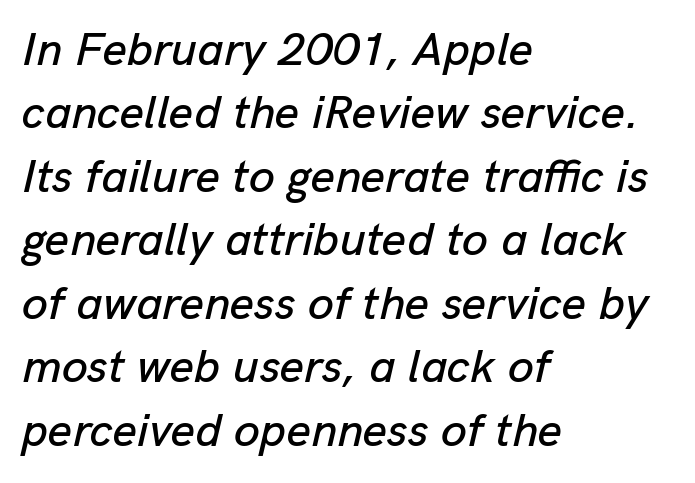
{"italic": "yes", "lean": "right", "slant_degrees": 13, "width": "normal", "stroke_contrast": "low", "x_height": "medium", "monospaced": "no", "underline": "no", "align": "left", "line_spacing": "normal", "line_spacing_ratio": 1.35, "letter_spacing": "normal", "letter_spacing_em": 0.0, "glyph_px": 47}
